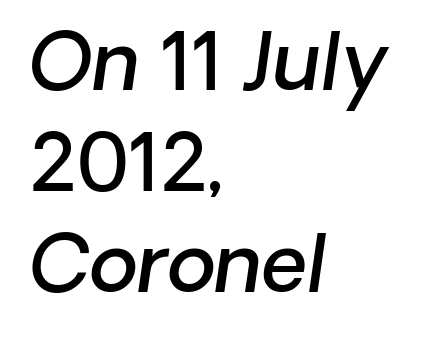
Q: Is the text bold? A: Semi-bold.
Q: Is the typeface a serif or a sans-serif typeface? A: Sans-serif.
Q: Is the text underlined? A: No.
Q: How is the paragraph aligned? A: Left-aligned.
Q: Is the spacing between letters normal or unusually wide? A: Normal.
Q: Is the spacing between lines tight, normal or loose? A: Normal.
Q: Width (condensed, normal, or wide)? A: Normal.
Q: Stroke contrast? A: Low.
Q: x-height? A: Medium.
Q: Monospaced? A: No.
